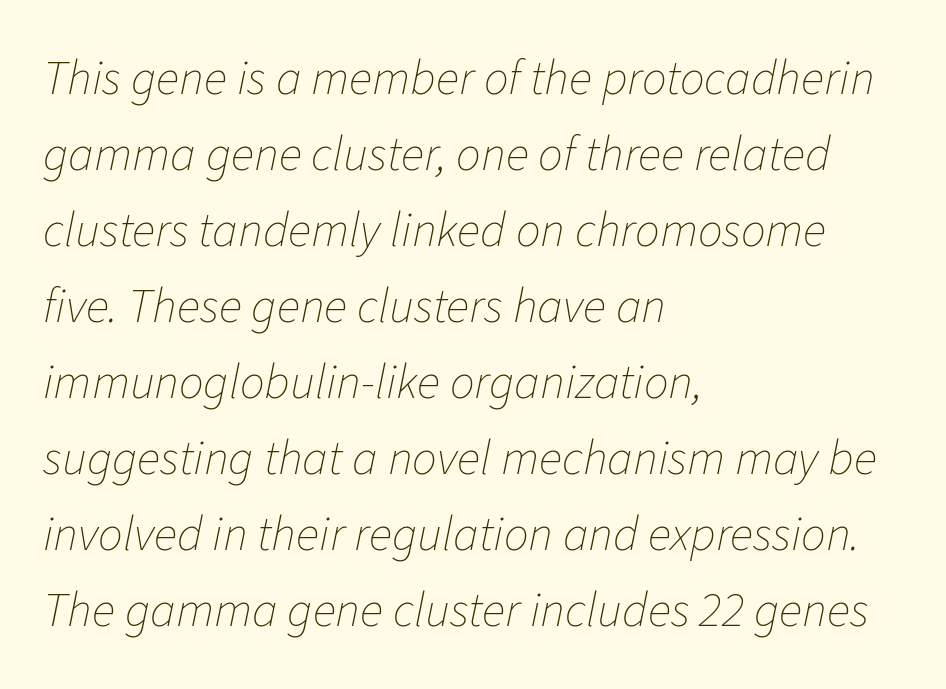
Plain, unruled lines of type. Teacher's note: observe the even left margin — that is flush-left alignment. Slanted lettering throughout. Normally led — the rows are evenly, conventionally spaced. Is this a fixed-width face? No — the glyphs have proportional, varying widths. There is no visible air inserted between adjacent glyphs.
